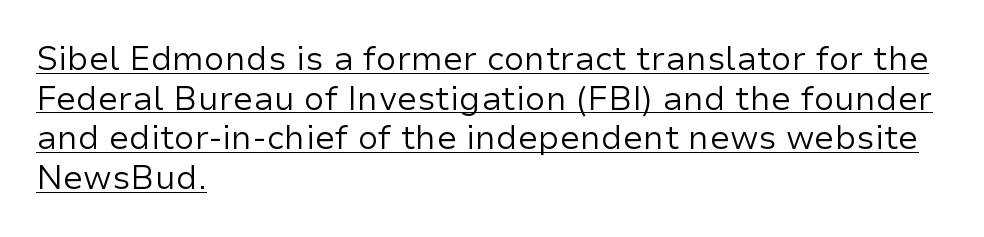
The image shows 33 px regular-weight sans-serif type, upright; set left-aligned, line spacing 1.2x, normal letter spacing, underlined; low stroke contrast and a medium x-height.
